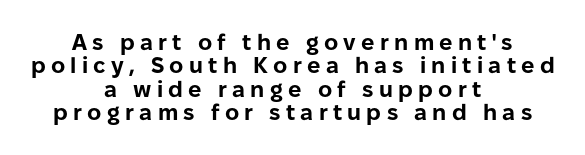
The image shows 22 px bold type, upright; set centered, tight line spacing (1.06x), unusually wide letter spacing (+0.24 em), not underlined.
